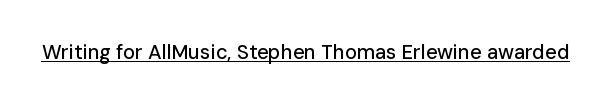
Q: Is the text italic (slanted)? A: No, it is upright.
Q: Is the text underlined? A: Yes.
Q: Is the spacing between letters normal or unusually wide? A: Normal.
